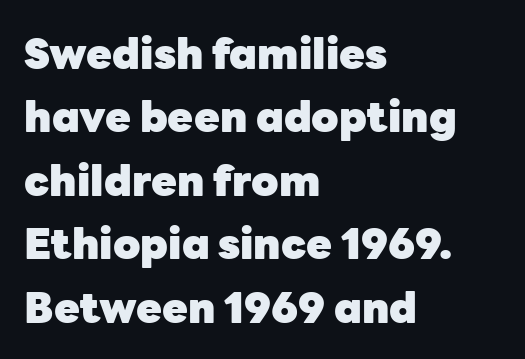
One glance says typical: line gaps are just what's usual. You could not count columns in this text — the font is proportionally spaced. Do the letters lean? They stand straight. Unlike a traditional serif, this face leaves its strokes unadorned. Caption: standard tracking, unaltered. The typesetting leans heavy: a genuine bold.
